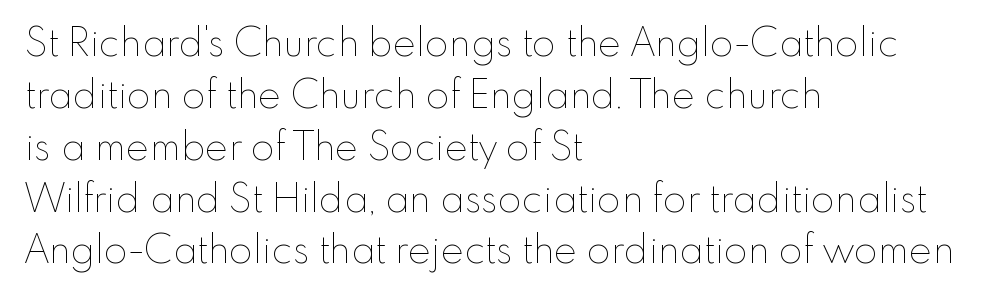
{"italic": "no", "bold": "no", "weight": "thin", "width": "normal", "stroke_contrast": "low", "x_height": "small", "monospaced": "no", "underline": "no", "align": "left", "line_spacing": "normal", "line_spacing_ratio": 1.33, "letter_spacing": "normal", "letter_spacing_em": 0.0, "glyph_px": 39}
